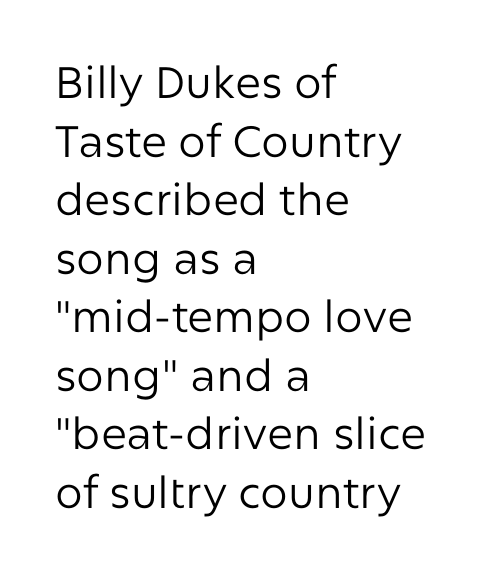
The typeface chosen for these lines omits serifs. Whoever set this chose a conventional vertical rhythm. Layout note: lines flush left. Think standard paragraph weight, or any step lighter than that. Spacing verdict: proportional, widths tailored to each character.
